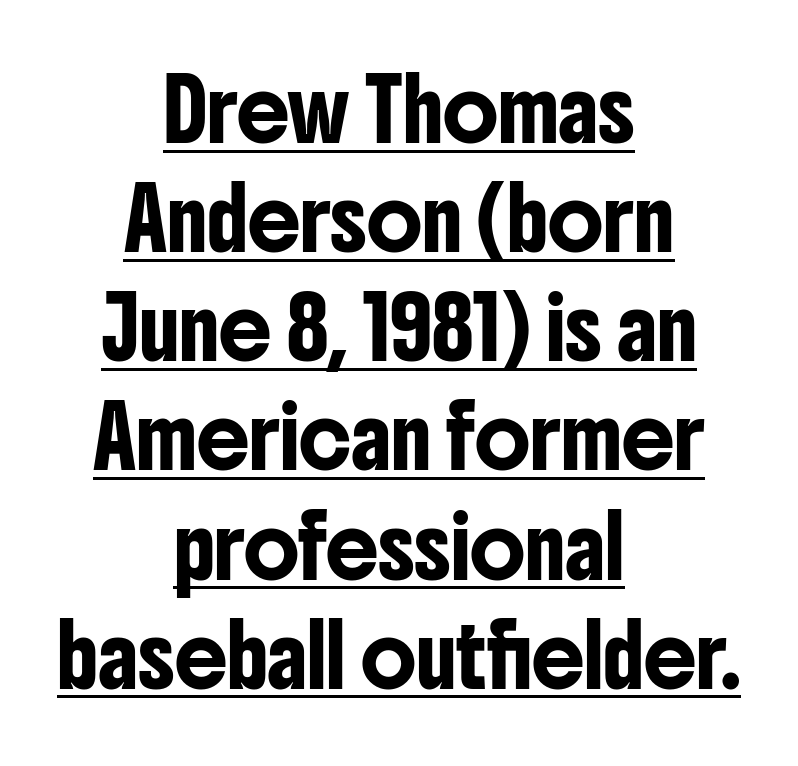
The image shows 59 px condensed sans-serif type, upright; set centered, line spacing 1.85x, normal letter spacing, underlined; low stroke contrast and a medium x-height.
